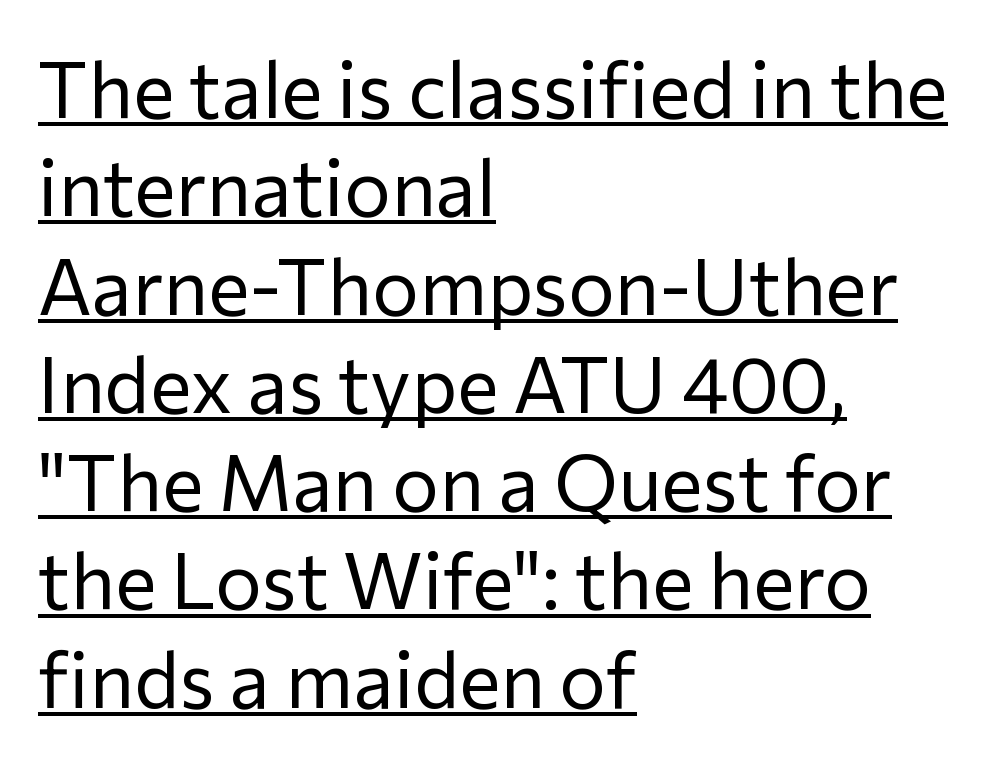
The lettering is marked with a stroke running underneath it. Note the varied advance widths — an 'i' is clearly narrower than an 'm'. A light-to-regular cut is what we see here. Posture: straight, roman, zero tilt. The letters sit at their default tracking, neither squeezed nor spread.
